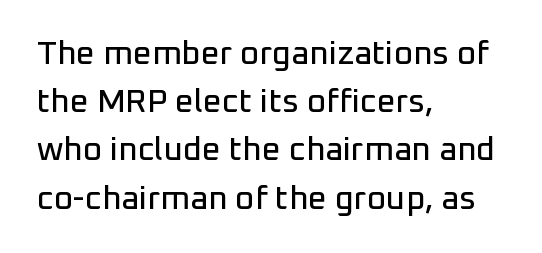
Q: Is the text italic (slanted)? A: No, it is upright.
Q: Is the typeface a serif or a sans-serif typeface? A: Sans-serif.
Q: Is the text underlined? A: No.
Q: How is the paragraph aligned? A: Left-aligned.
Q: Is the spacing between letters normal or unusually wide? A: Normal.
Q: Is the spacing between lines tight, normal or loose? A: Normal.
Q: Width (condensed, normal, or wide)? A: Normal.
Q: Stroke contrast? A: Low.
Q: x-height? A: Medium.
Q: Monospaced? A: No.
